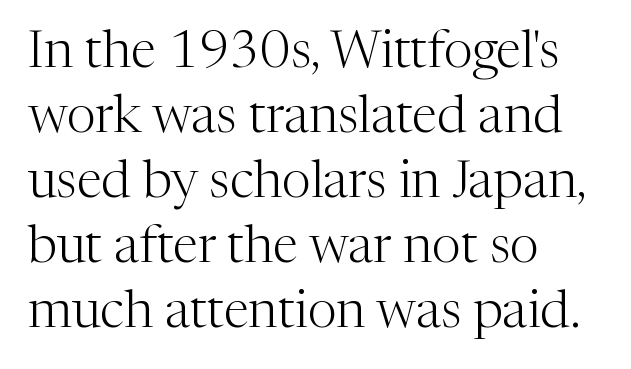
Q: Is the text bold? A: No.
Q: Is the text italic (slanted)? A: No, it is upright.
Q: Is the typeface a serif or a sans-serif typeface? A: Serif.
Q: Is the text underlined? A: No.
Q: How is the paragraph aligned? A: Left-aligned.
Q: Is the spacing between letters normal or unusually wide? A: Normal.
Q: Is the spacing between lines tight, normal or loose? A: Normal.
Q: Width (condensed, normal, or wide)? A: Normal.
Q: Stroke contrast? A: Medium.
Q: x-height? A: Medium.
Q: Monospaced? A: No.
